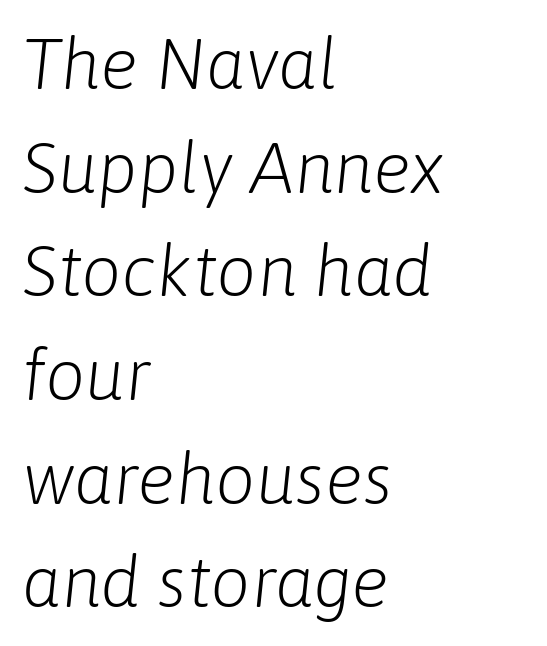
Bare-footed words on every line. Is the block centered? No — it sits flush against the left margin. Here the glyphs are tracked normally, forming tight word shapes. Stroke thickness stays within the range of a standard reading face or lighter. The rendering uses natural spacing where letterforms have individual widths. A normal amount of white space separates one row of letters from the next.
